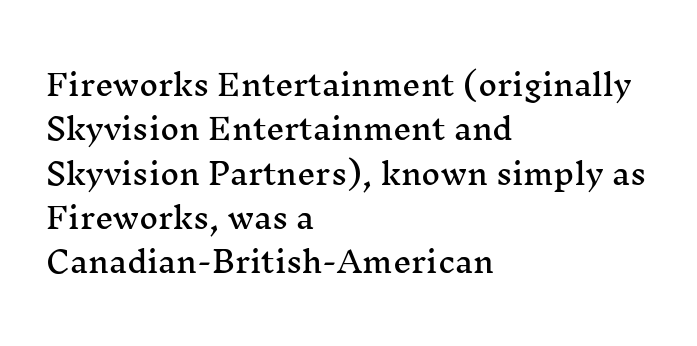
{"serif": "yes", "italic": "no", "width": "wide", "stroke_contrast": "medium", "x_height": "medium", "monospaced": "no", "underline": "no", "align": "left", "line_spacing": "normal", "line_spacing_ratio": 1.53, "letter_spacing": "normal", "letter_spacing_em": 0.0, "glyph_px": 29}
